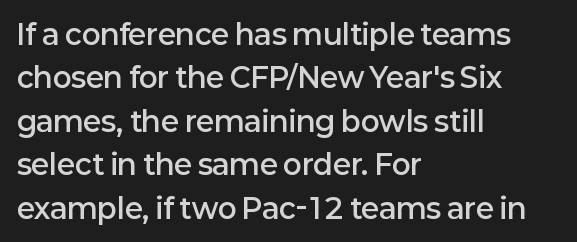
Q: Is the text bold? A: Semi-bold.
Q: Is the text italic (slanted)? A: No, it is upright.
Q: Is the typeface a serif or a sans-serif typeface? A: Sans-serif.
Q: Is the text underlined? A: No.
Q: How is the paragraph aligned? A: Left-aligned.
Q: Is the spacing between letters normal or unusually wide? A: Normal.
Q: Is the spacing between lines tight, normal or loose? A: Normal.
Q: Width (condensed, normal, or wide)? A: Normal.
Q: Stroke contrast? A: Low.
Q: x-height? A: Medium.
Q: Monospaced? A: No.
